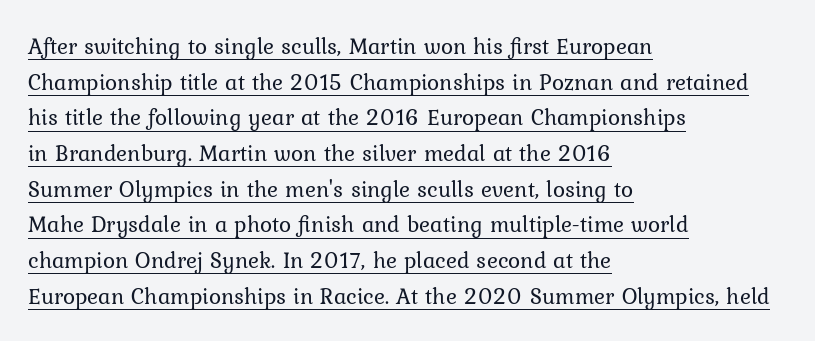
The image shows 23 px text type, upright; set left-aligned, normal line spacing (1.55x), normal letter spacing, underlined.
